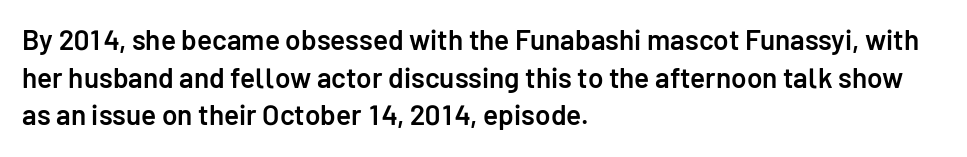
The face used here is proportionally spaced, like ordinary book or web type. Posture: straight, roman, zero tilt. Moderately thickened strokes mark this as semibold type. Regarding serifs, this sample does without them.
